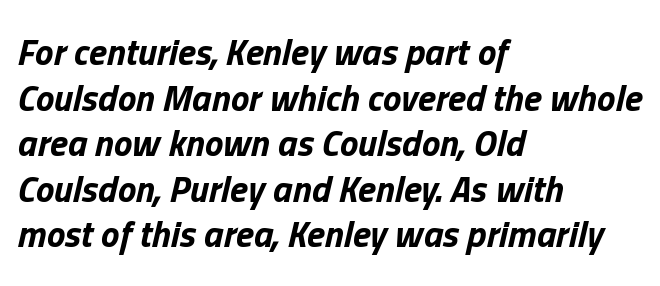
Q: Is the text bold? A: Yes.
Q: Is the text italic (slanted)? A: Yes, it leans right by about 13 degrees.
Q: Is the text underlined? A: No.
Q: How is the paragraph aligned? A: Left-aligned.
Q: Is the spacing between letters normal or unusually wide? A: Normal.
Q: Width (condensed, normal, or wide)? A: Normal.
Q: Stroke contrast? A: Low.
Q: x-height? A: Medium.
Q: Monospaced? A: No.
